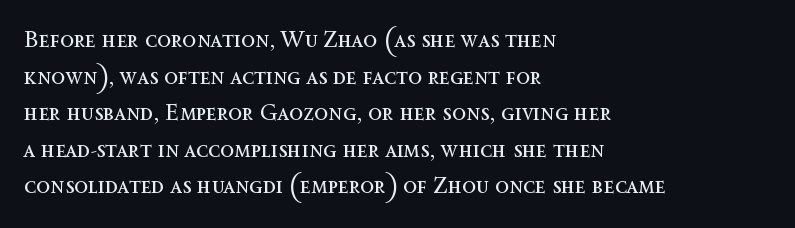
Notice how descenders clear the ascenders below comfortably — that's standard leading. Heft: none added — not bold. Posture: upright roman. The tracking reads as untouched default to a designer's eye. If you drew a ruler down the left edge, every line would touch it.
